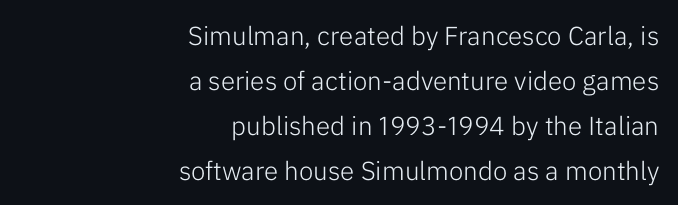
Q: Is the text bold? A: No.
Q: Is the text italic (slanted)? A: No, it is upright.
Q: Is the text underlined? A: No.
Q: How is the paragraph aligned? A: Right-aligned.
Q: Is the spacing between letters normal or unusually wide? A: Normal.
